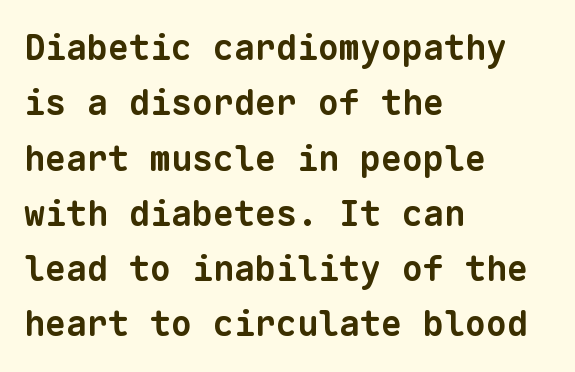
The paragraph has a hard left edge and a soft right edge. The characters display no serif detailing; their extremities are plain. Descenders hang freely into open space. Letter spacing: default. Each letter, wide or thin by design, is forced into the same width here.
